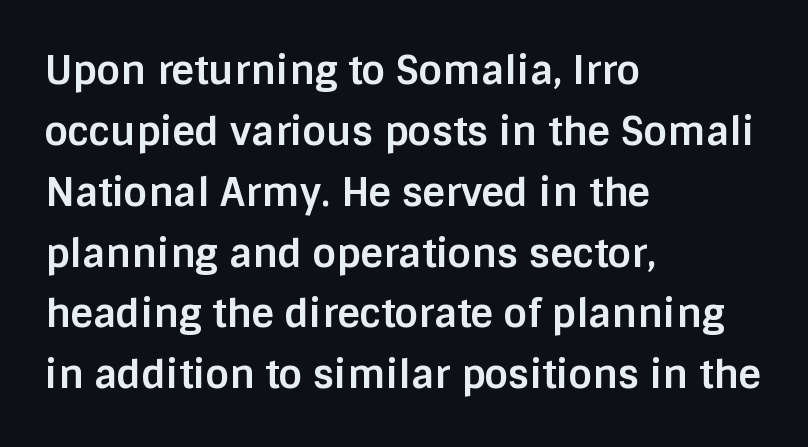
The image shows 39 px bold sans-serif type, upright; set left-aligned, normal line spacing (1.56x), normal letter spacing, not underlined; low stroke contrast and a large x-height.
